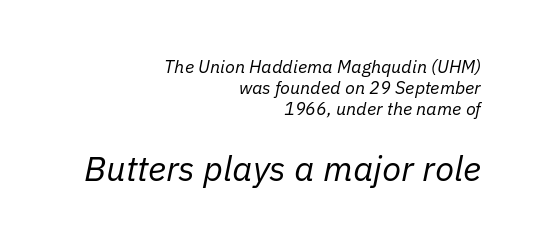
The lettering tilts uniformly, giving the passage an italic look. Clear beneath every line of the passage. Weight: in the light-to-regular range. You could call the tracking neutral — neither tight nor loose.
